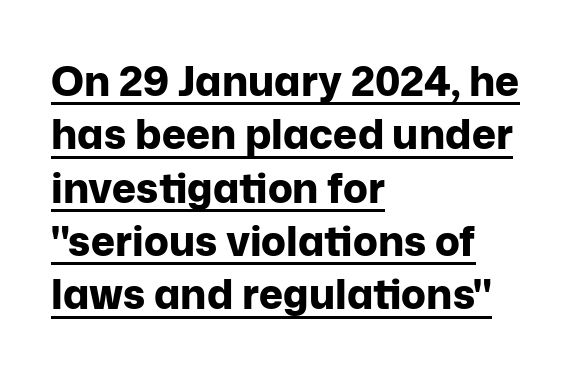
Q: Is the text bold? A: Yes.
Q: Is the text italic (slanted)? A: No, it is upright.
Q: Is the typeface a serif or a sans-serif typeface? A: Sans-serif.
Q: Is the text underlined? A: Yes.
Q: How is the paragraph aligned? A: Left-aligned.
Q: Is the spacing between letters normal or unusually wide? A: Normal.
Q: Is the spacing between lines tight, normal or loose? A: Normal.
Q: Width (condensed, normal, or wide)? A: Normal.
Q: Stroke contrast? A: Low.
Q: x-height? A: Medium.
Q: Monospaced? A: No.
